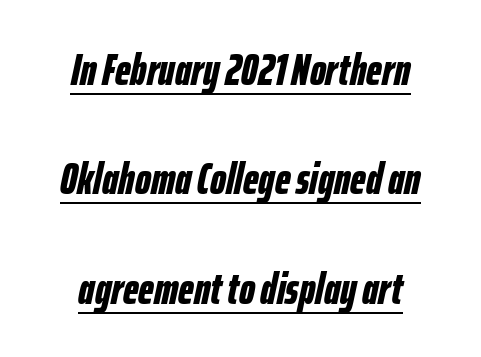
{"italic": "yes", "lean": "right", "slant_degrees": 12, "bold": "yes", "weight": "bold", "width": "condensed", "stroke_contrast": "low", "x_height": "medium", "monospaced": "no", "underline": "yes", "align": "center", "line_spacing": "loose", "line_spacing_ratio": 2.43, "letter_spacing": "normal", "letter_spacing_em": 0.0, "glyph_px": 45}
